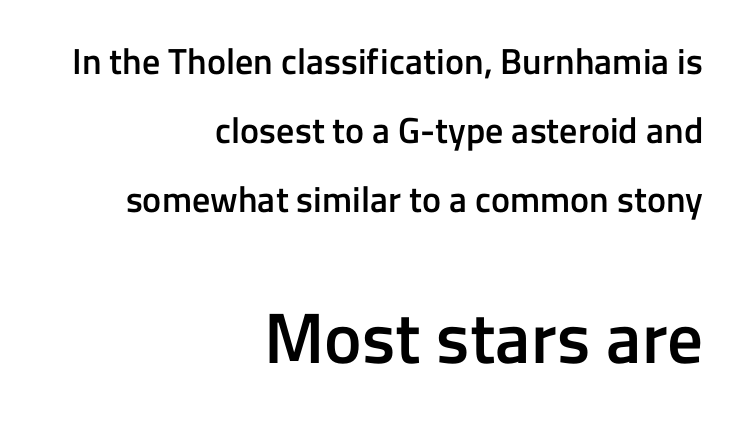
Airy leading. Italic? Not at all — the glyphs are vertical. Notice how the passage keeps a crisp vertical edge on the right only. The passage shown is typeset with a sans-serif family. Think of a printed novel: that variable character pitch is what you see here.
